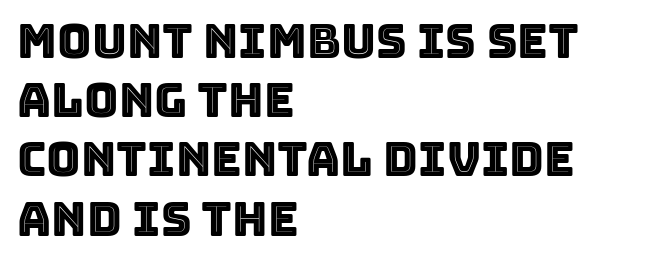
{"italic": "no", "width": "normal", "x_height": "large", "monospaced": "no", "underline": "no", "align": "left", "line_spacing": "normal", "line_spacing_ratio": 1.26, "letter_spacing": "normal", "letter_spacing_em": 0.0, "glyph_px": 47}
